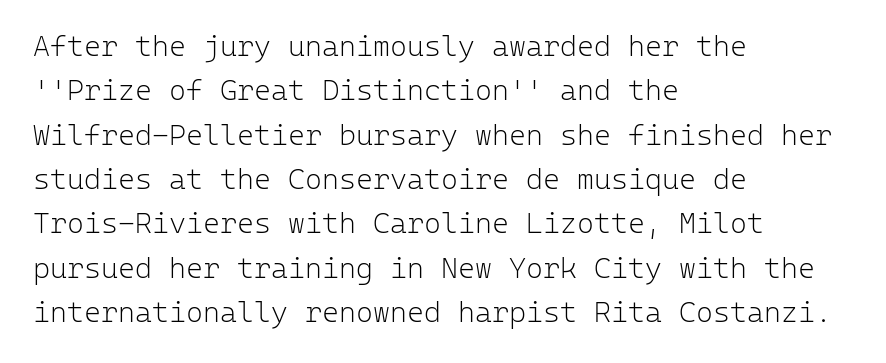
{"serif": "no", "italic": "no", "bold": "no", "weight": "light", "width": "normal", "stroke_contrast": "low", "x_height": "medium", "monospaced": "yes", "underline": "no", "align": "left", "line_spacing": "normal", "line_spacing_ratio": 1.53, "letter_spacing": "normal", "letter_spacing_em": 0.0, "glyph_px": 29}
